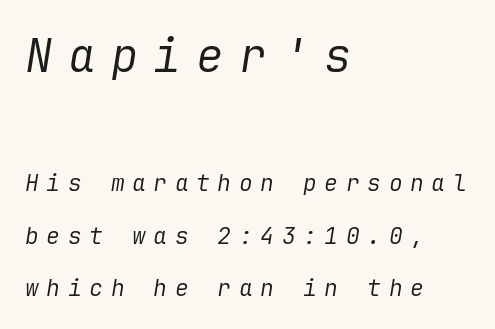
Q: Is the text bold? A: No.
Q: Is the text italic (slanted)? A: Yes, it leans right by about 9 degrees.
Q: Is the text underlined? A: No.
Q: How is the paragraph aligned? A: Left-aligned.
Q: Is the spacing between letters normal or unusually wide? A: Unusually wide.
Q: Is the spacing between lines tight, normal or loose? A: Loose.
Q: Which block of text is set in a larger size, the first (top) or the second (bottom)? A: The first (top) one.
Q: Width (condensed, normal, or wide)? A: Normal.
Q: Stroke contrast? A: Low.
Q: x-height? A: Medium.
